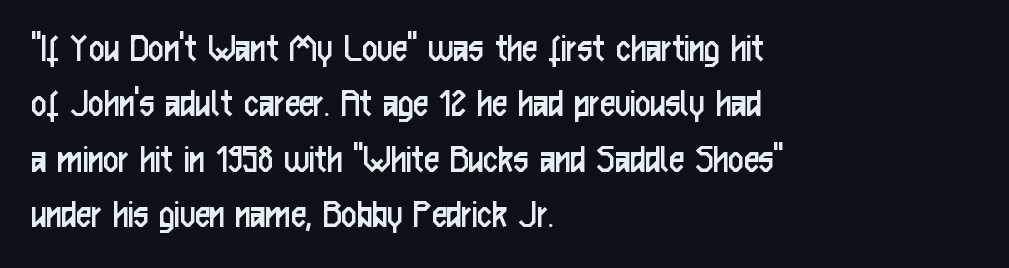
{"serif": "no", "italic": "no", "bold": "no", "weight": "regular", "width": "condensed", "stroke_contrast": "low", "x_height": "medium", "monospaced": "no", "underline": "no", "align": "left", "line_spacing": "normal", "line_spacing_ratio": 1.32, "letter_spacing": "normal", "letter_spacing_em": 0.0, "glyph_px": 42}
